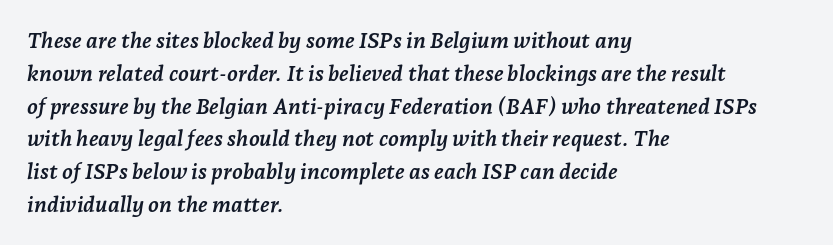
{"italic": "yes", "lean": "right", "slant_degrees": 7, "bold": "yes", "underline": "no", "align": "left", "line_spacing": "normal", "line_spacing_ratio": 1.49, "letter_spacing": "normal", "letter_spacing_em": 0.0, "glyph_px": 22}
